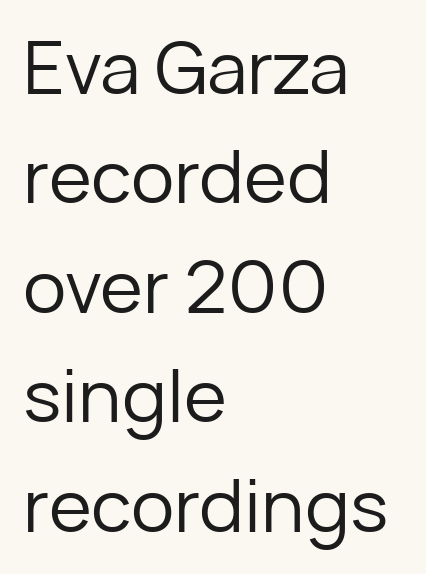
{"serif": "no", "italic": "no", "bold": "no", "weight": "regular", "width": "normal", "stroke_contrast": "low", "x_height": "medium", "monospaced": "no", "underline": "no", "align": "left", "line_spacing": "normal", "line_spacing_ratio": 1.5, "letter_spacing": "normal", "letter_spacing_em": 0.0, "glyph_px": 73}
